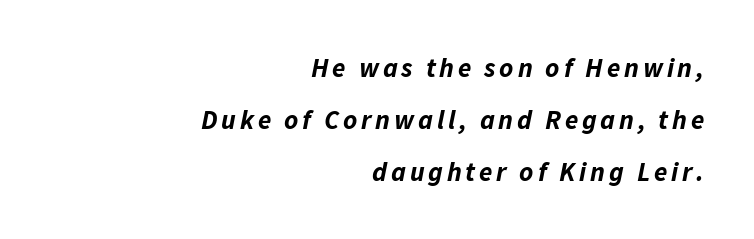
The zone under the glyphs is completely vacant. If you drew a line through each stem, it would be angled. Compared with a flush-left layout, this one pins lines to the opposite, right side. Compared with typical paragraphs, the rows here are farther apart.
